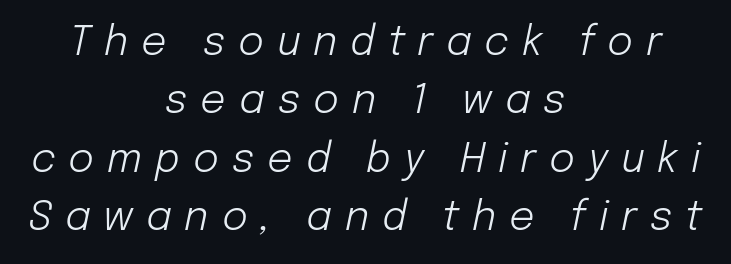
Q: Is the text bold? A: No.
Q: Is the text italic (slanted)? A: Yes, it leans right by about 12 degrees.
Q: Is the text underlined? A: No.
Q: How is the paragraph aligned? A: Centered.
Q: Is the spacing between letters normal or unusually wide? A: Unusually wide.
Q: Is the spacing between lines tight, normal or loose? A: Normal.
Q: Width (condensed, normal, or wide)? A: Normal.
Q: Stroke contrast? A: Low.
Q: x-height? A: Medium.
Q: Monospaced? A: No.
